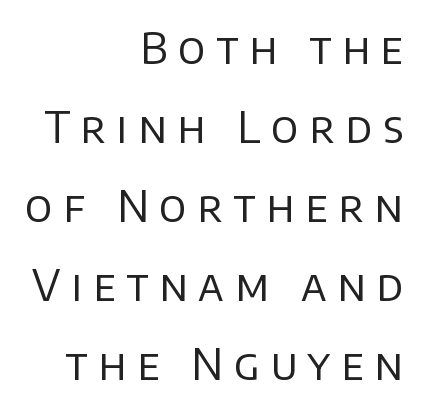
{"serif": "no", "italic": "no", "bold": "no", "weight": "regular", "width": "normal", "stroke_contrast": "low", "x_height": "large", "monospaced": "no", "underline": "no", "align": "right", "line_spacing_ratio": 1.84, "letter_spacing": "wide", "letter_spacing_em": 0.25, "glyph_px": 43}
